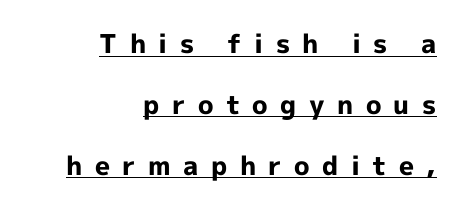
Q: Is the text bold? A: Yes.
Q: Is the text italic (slanted)? A: No, it is upright.
Q: Is the text underlined? A: Yes.
Q: How is the paragraph aligned? A: Right-aligned.
Q: Is the spacing between letters normal or unusually wide? A: Unusually wide.
Q: Is the spacing between lines tight, normal or loose? A: Loose.
